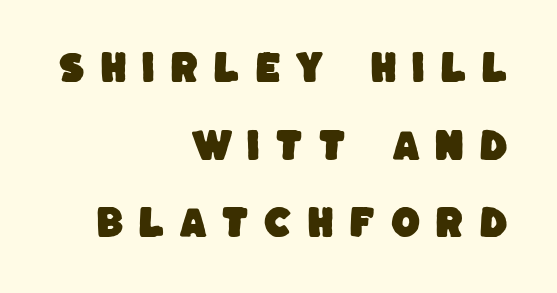
Q: Is the typeface a serif or a sans-serif typeface? A: Sans-serif.
Q: Is the text underlined? A: No.
Q: How is the paragraph aligned? A: Right-aligned.
Q: Is the spacing between letters normal or unusually wide? A: Unusually wide.
Q: Is the spacing between lines tight, normal or loose? A: Loose.
Q: Width (condensed, normal, or wide)? A: Normal.
Q: Stroke contrast? A: Low.
Q: x-height? A: Large.
Q: Monospaced? A: No.
